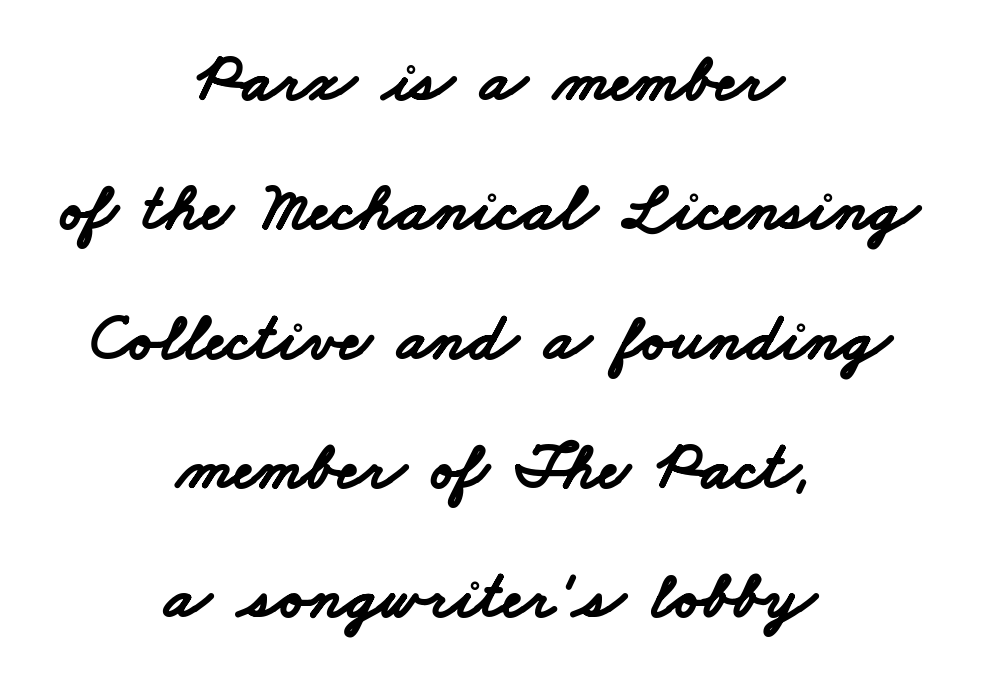
Grotesque or geometric, the face here clearly has no serifs. One glance says open: line gaps are wider than usual. Nobody drew a line under any word here. Varying glyph widths throughout — classic text-font behaviour. Horizontally, the lines are justified to the midpoint only.
